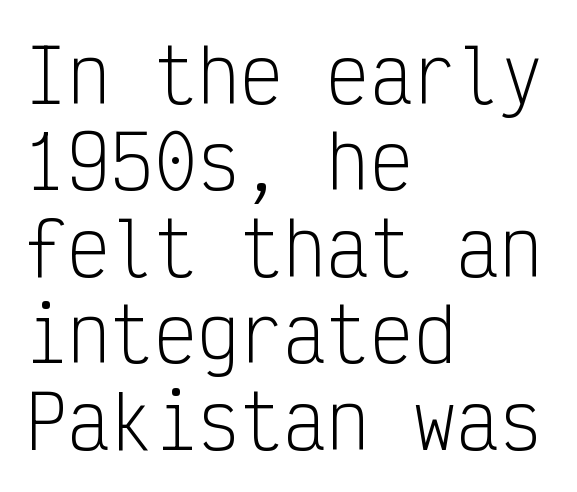
{"serif": "no", "italic": "no", "bold": "no", "weight": "light", "width": "condensed", "stroke_contrast": "low", "x_height": "medium", "monospaced": "yes", "underline": "no", "align": "left", "line_spacing_ratio": 1.2, "letter_spacing": "normal", "letter_spacing_em": 0.0, "glyph_px": 72}
